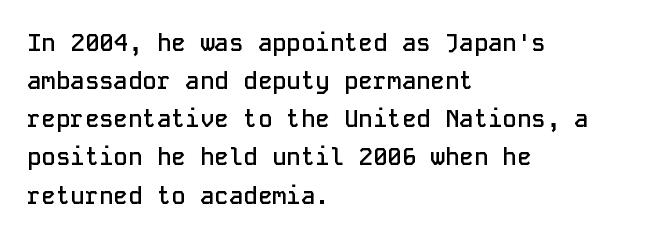
The image shows 24 px text type, upright; set left-aligned, normal line spacing (1.59x), normal letter spacing, not underlined.
